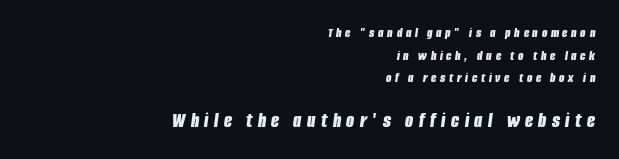
These lines stack with their right ends in a neat column. Each row of text sits above clean, open space. This is oblique type, the kind used for emphasis or titles. Is there much room between lines? A standard amount, neither cramped nor airy. These lines carry a lot of weight — the face is fully bold.
